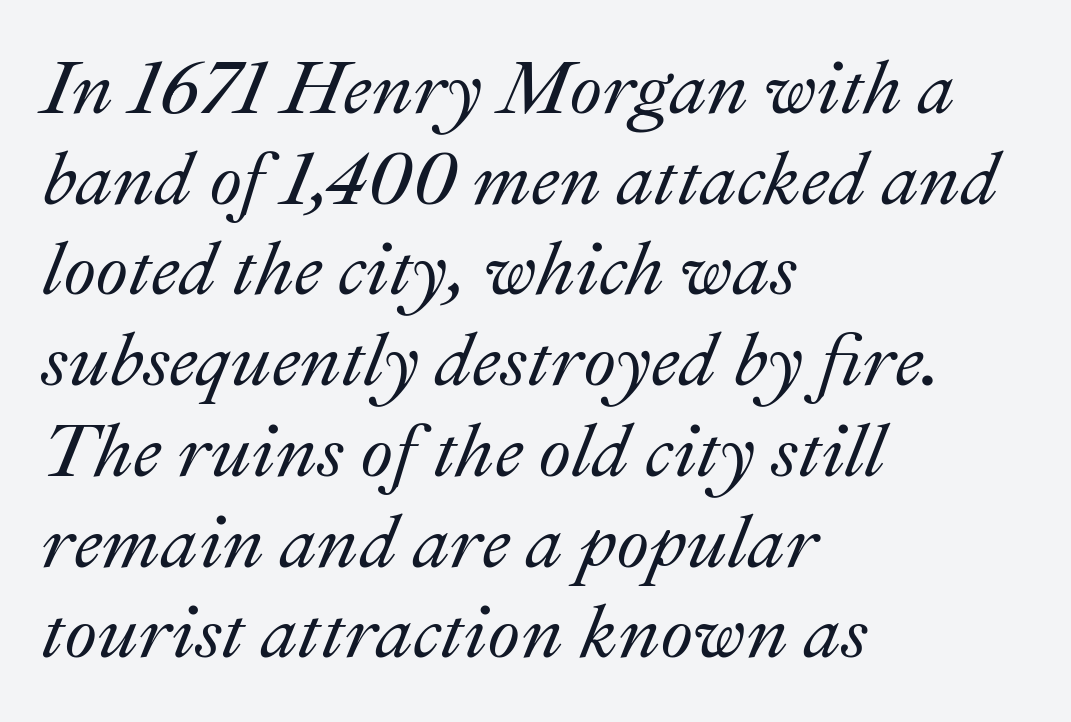
The rendering anchors every line to the left-hand side. Compared with typical body copy, the letter spacing here is the same. Only glyphs here, with clear space below each row. The rendering uses natural spacing where letterforms have individual widths. Designer's note — italics engaged.
